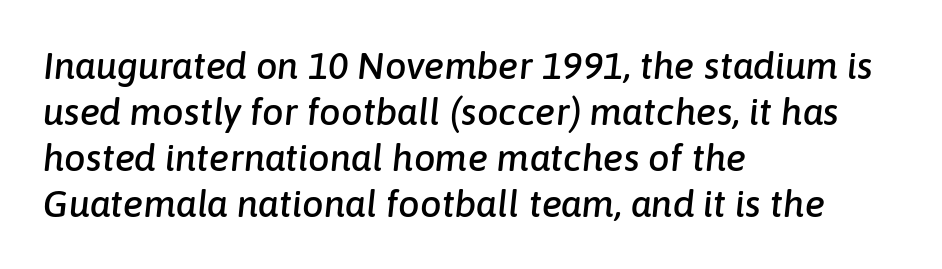
Q: Is the text italic (slanted)? A: Yes, it leans right by about 6 degrees.
Q: Is the text underlined? A: No.
Q: How is the paragraph aligned? A: Left-aligned.
Q: Is the spacing between letters normal or unusually wide? A: Normal.
Q: Width (condensed, normal, or wide)? A: Normal.
Q: Stroke contrast? A: Low.
Q: x-height? A: Medium.
Q: Monospaced? A: No.
